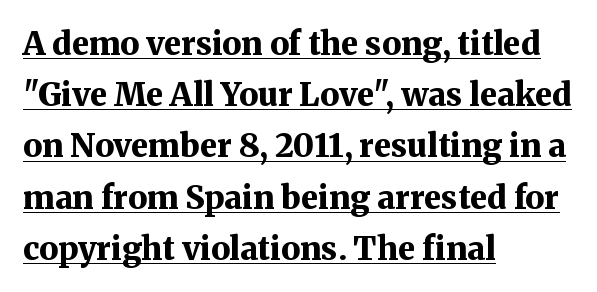
{"serif": "yes", "italic": "no", "bold": "yes", "weight": "bold", "width": "normal", "stroke_contrast": "medium", "x_height": "medium", "monospaced": "no", "underline": "yes", "align": "left", "line_spacing": "normal", "line_spacing_ratio": 1.6, "letter_spacing": "normal", "letter_spacing_em": 0.0, "glyph_px": 32}
